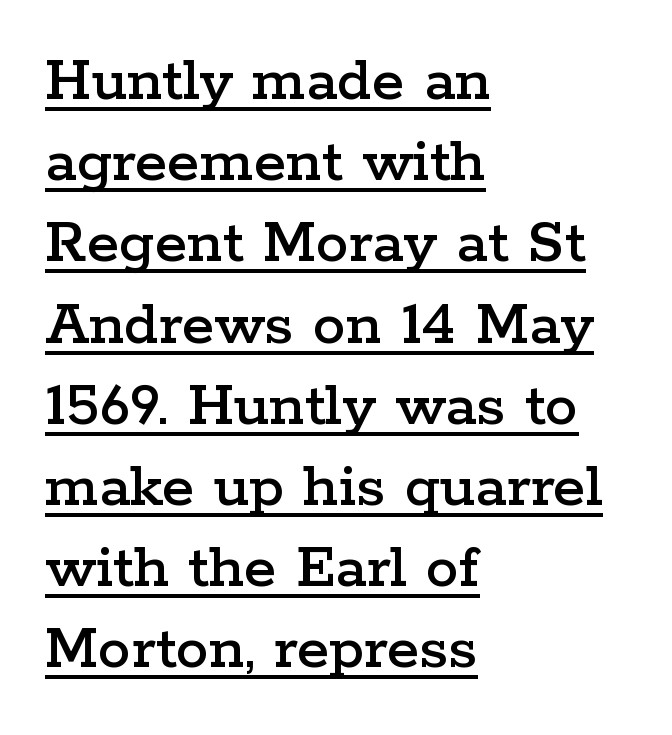
Are there feet on the stems? There are — it's a serif. Notice how the stems are strictly vertical — no italics here. Each line of the rendering has a horizontal stroke beneath the glyphs. Tracking here is standard; glyphs follow each other at the usual distance.
